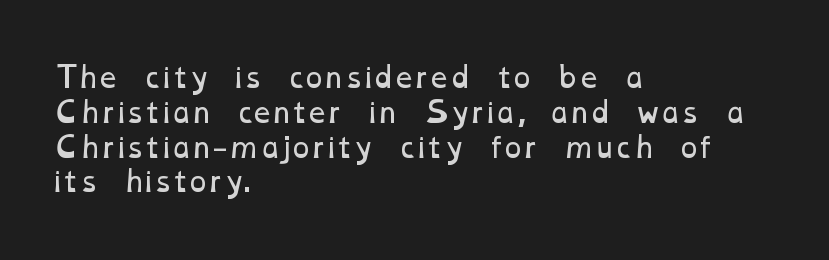
Q: Is the text bold? A: No.
Q: Is the text underlined? A: No.
Q: How is the paragraph aligned? A: Left-aligned.
Q: Is the spacing between letters normal or unusually wide? A: Normal.
Q: Is the spacing between lines tight, normal or loose? A: Normal.
